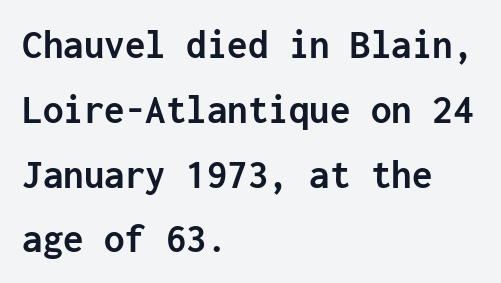
The string is rendered with underlining switched off. All the whitespace from short lines collects on the right. Every letter is thick-stroked: bold, no question. How are the letters spaced? Ordinarily, with no added tracking. Horizontal bands of white between lines are of average thickness.
